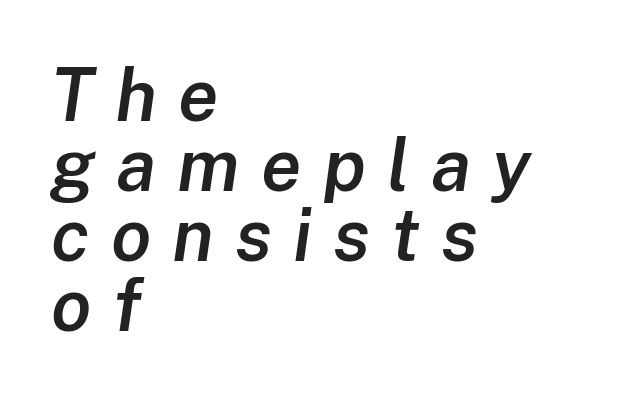
{"italic": "yes", "lean": "right", "slant_degrees": 8, "bold": "semi", "weight": "semibold", "width": "normal", "stroke_contrast": "low", "x_height": "medium", "monospaced": "no", "underline": "no", "align": "left", "line_spacing": "tight", "line_spacing_ratio": 0.96, "letter_spacing": "wide", "letter_spacing_em": 0.29, "glyph_px": 73}
